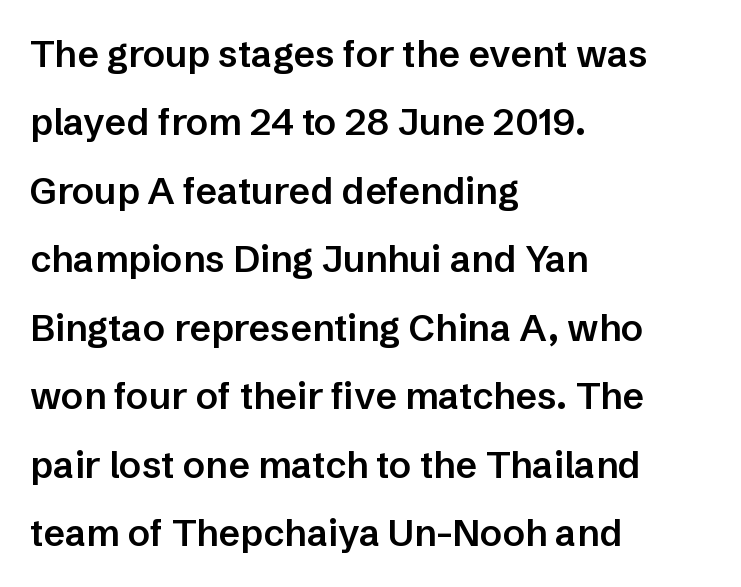
Q: Is the text bold? A: Semi-bold.
Q: Is the text italic (slanted)? A: No, it is upright.
Q: Is the typeface a serif or a sans-serif typeface? A: Sans-serif.
Q: Is the text underlined? A: No.
Q: How is the paragraph aligned? A: Left-aligned.
Q: Is the spacing between letters normal or unusually wide? A: Normal.
Q: Width (condensed, normal, or wide)? A: Normal.
Q: Stroke contrast? A: Low.
Q: x-height? A: Medium.
Q: Monospaced? A: No.
